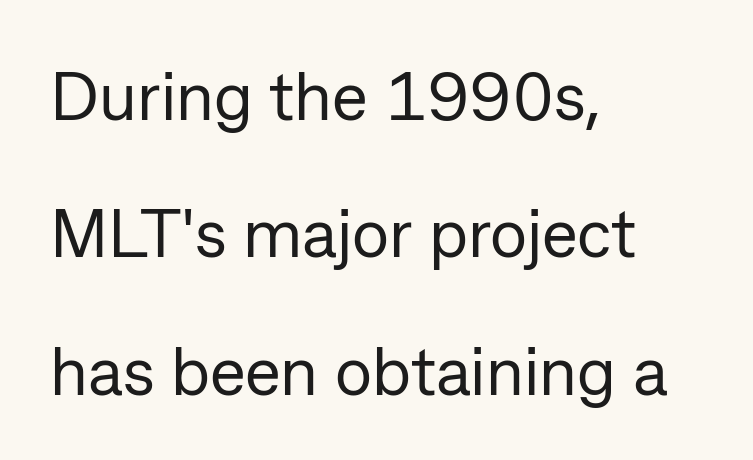
{"serif": "no", "italic": "no", "bold": "no", "weight": "regular", "width": "normal", "stroke_contrast": "low", "x_height": "medium", "monospaced": "no", "underline": "no", "align": "left", "line_spacing": "loose", "line_spacing_ratio": 2.02, "letter_spacing": "normal", "letter_spacing_em": 0.0, "glyph_px": 68}
